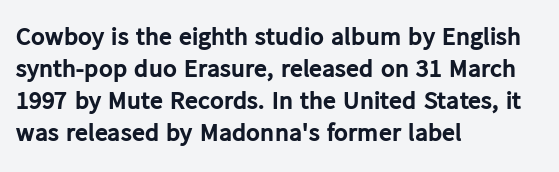
Q: Is the text bold? A: Yes.
Q: Is the text italic (slanted)? A: No, it is upright.
Q: Is the text underlined? A: No.
Q: How is the paragraph aligned? A: Left-aligned.
Q: Is the spacing between letters normal or unusually wide? A: Normal.
